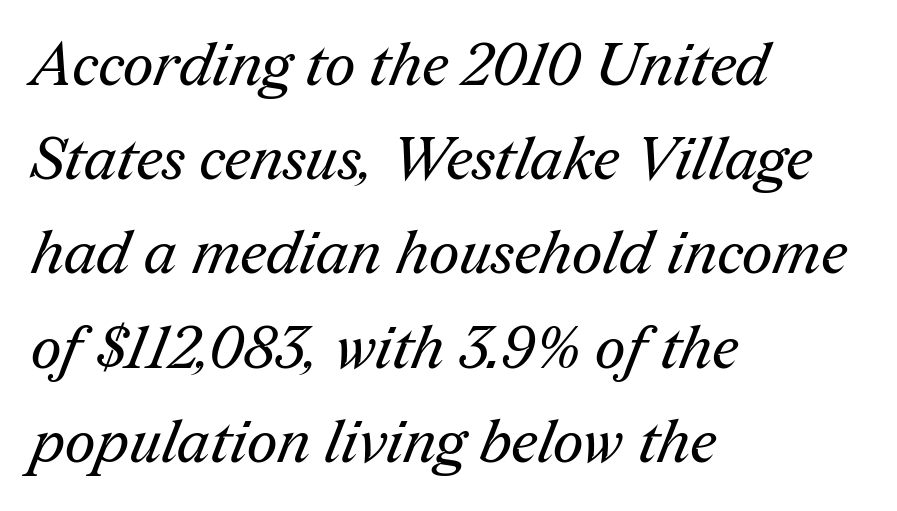
The image shows 60 px regular-weight serif type; set left-aligned, normal line spacing (1.57x), normal letter spacing, not underlined; medium stroke contrast and a medium x-height.
